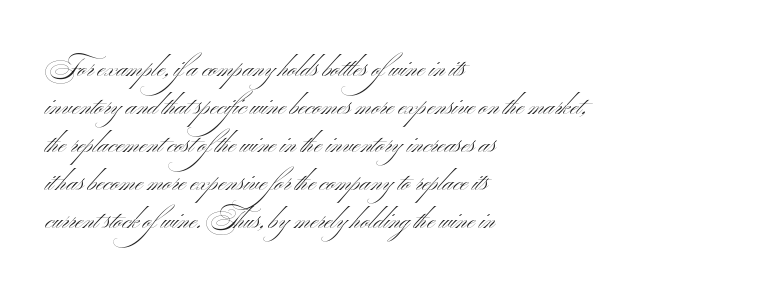
Visually the block forms a straight wall on the left and a jagged coastline on the right. Caption: standard tracking, unaltered. Weight: not bold — regular or lighter.
